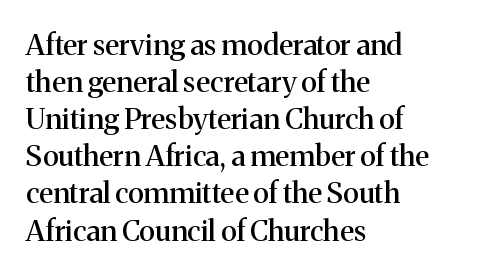
{"serif": "yes", "italic": "no", "width": "normal", "stroke_contrast": "medium", "x_height": "medium", "monospaced": "no", "underline": "no", "align": "left", "line_spacing": "normal", "line_spacing_ratio": 1.28, "letter_spacing": "normal", "letter_spacing_em": 0.0, "glyph_px": 29}
